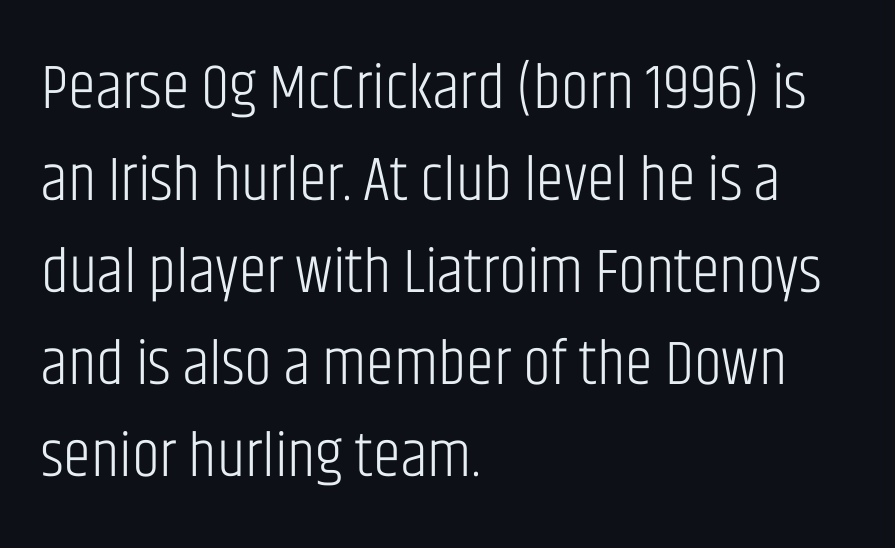
Does the copy run flush right? No — it runs flush left. Looks like regular typesetting: each glyph gets only the width it needs. These lines were composed using upright roman letters. Check under the words: just untouched page.
